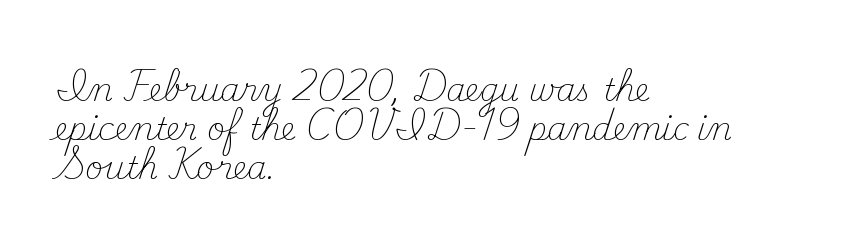
You could not count columns in this text — the font is proportionally spaced. Evenly set lines give the paragraph a standard silhouette. The string is rendered with underlining switched off. Is the stroke heavy? The answer is a plain regular-or-lighter.
